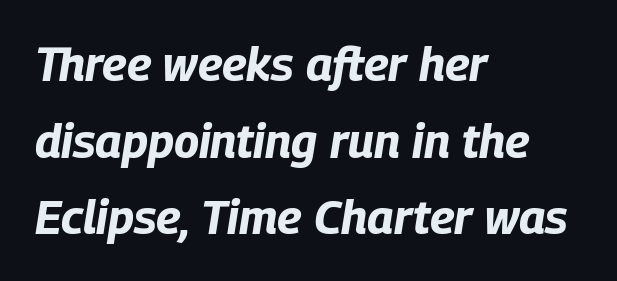
{"italic": "yes", "lean": "right", "slant_degrees": 9, "bold": "yes", "weight": "bold", "width": "condensed", "stroke_contrast": "low", "x_height": "large", "monospaced": "no", "underline": "no", "align": "left", "line_spacing": "normal", "line_spacing_ratio": 1.63, "letter_spacing": "normal", "letter_spacing_em": 0.0, "glyph_px": 47}
